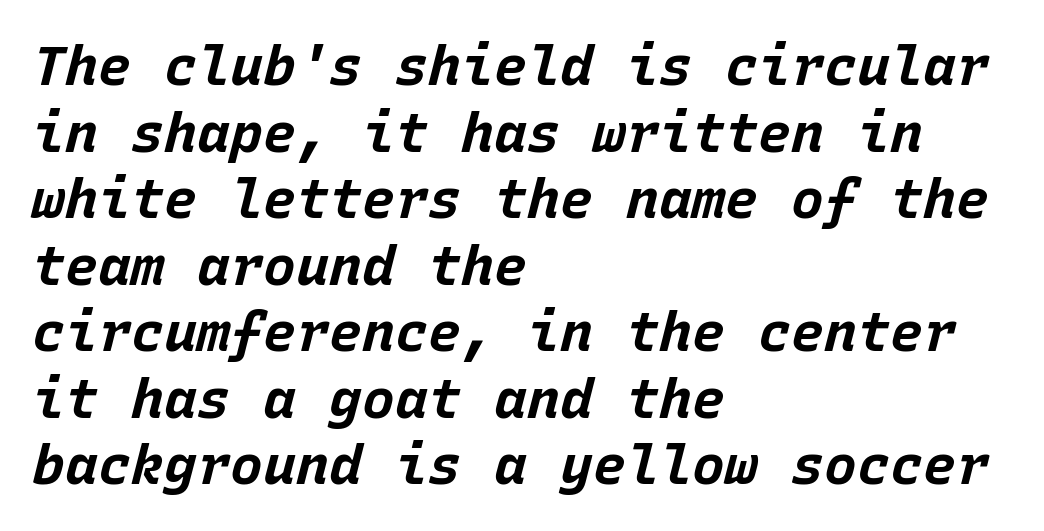
Q: Is the text bold? A: Yes.
Q: Is the text italic (slanted)? A: Yes, it leans right by about 15 degrees.
Q: Is the text underlined? A: No.
Q: How is the paragraph aligned? A: Left-aligned.
Q: Is the spacing between letters normal or unusually wide? A: Normal.
Q: Width (condensed, normal, or wide)? A: Normal.
Q: Stroke contrast? A: Low.
Q: x-height? A: Large.
Q: Monospaced? A: Yes.
